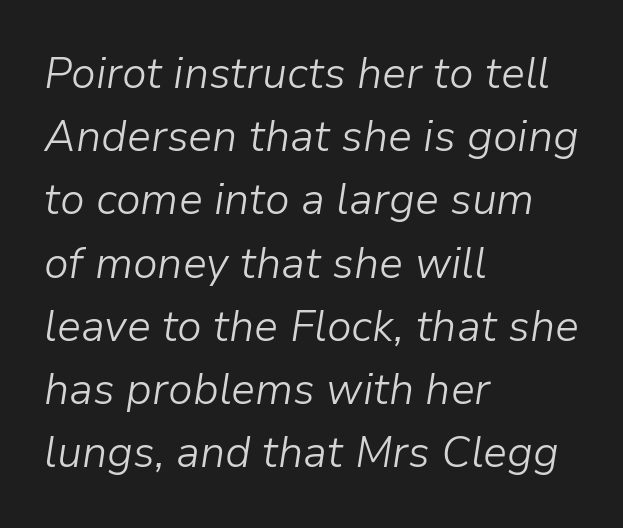
Q: Is the text bold? A: No.
Q: Is the text italic (slanted)? A: Yes, it leans right by about 9 degrees.
Q: Is the text underlined? A: No.
Q: How is the paragraph aligned? A: Left-aligned.
Q: Is the spacing between letters normal or unusually wide? A: Normal.
Q: Is the spacing between lines tight, normal or loose? A: Normal.
Q: Width (condensed, normal, or wide)? A: Normal.
Q: Stroke contrast? A: Low.
Q: x-height? A: Medium.
Q: Monospaced? A: No.
